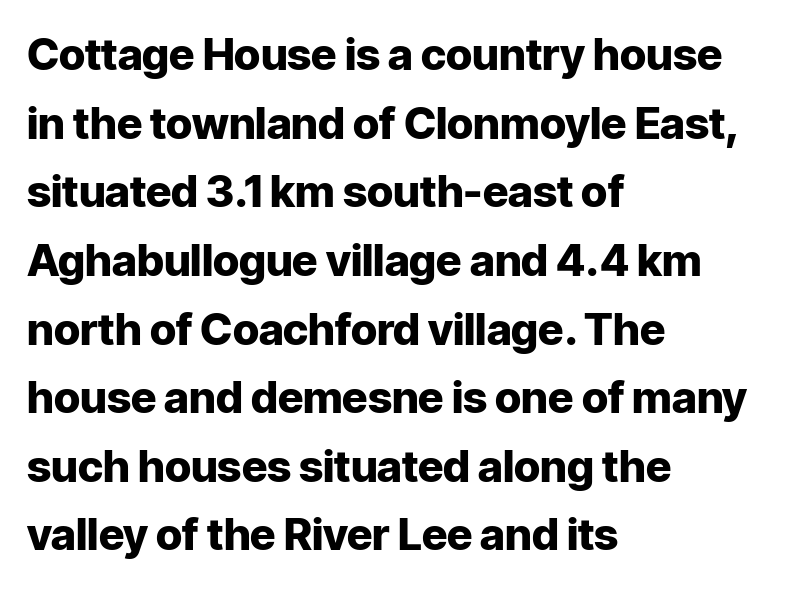
Do the characters align in a grid? No, the font is proportional. Ascenders rise straight up at ninety degrees. The letters are bold, with thick, heavy strokes. To sum up the face: it is a sans, with no serifs.
